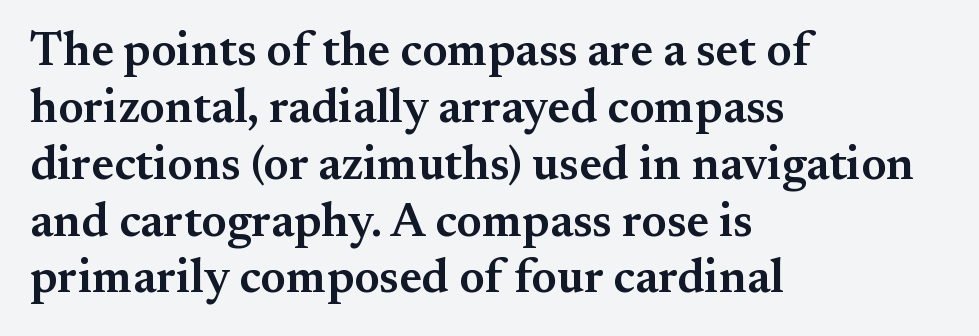
The image shows 47 px semibold serif type, upright; set left-aligned, line spacing 1.21x, normal letter spacing, not underlined; medium stroke contrast and a small x-height.
